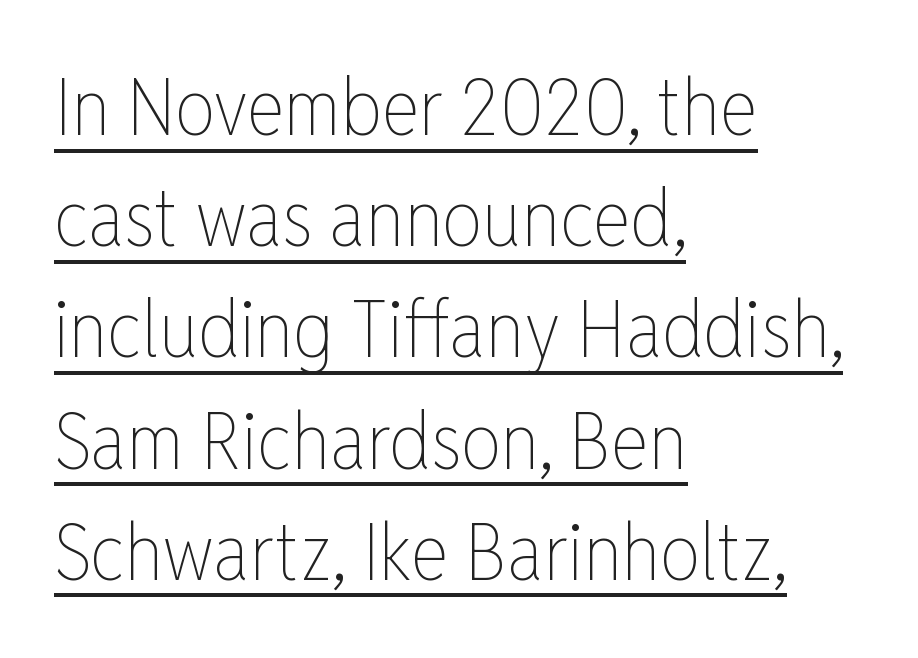
{"italic": "no", "bold": "no", "weight": "thin", "width": "condensed", "stroke_contrast": "low", "x_height": "medium", "monospaced": "no", "underline": "yes", "align": "left", "line_spacing": "normal", "line_spacing_ratio": 1.39, "letter_spacing": "normal", "letter_spacing_em": 0.0, "glyph_px": 80}
